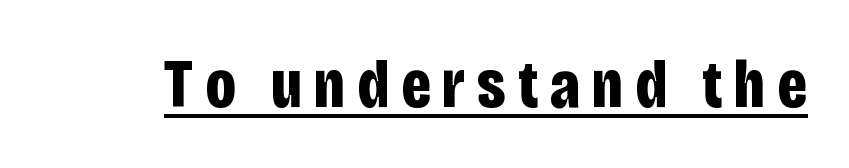
Q: Is the text bold? A: Yes.
Q: Is the text italic (slanted)? A: No, it is upright.
Q: Is the typeface a serif or a sans-serif typeface? A: Sans-serif.
Q: Is the text underlined? A: Yes.
Q: Width (condensed, normal, or wide)? A: Condensed.
Q: Stroke contrast? A: Low.
Q: x-height? A: Large.
Q: Monospaced? A: No.
